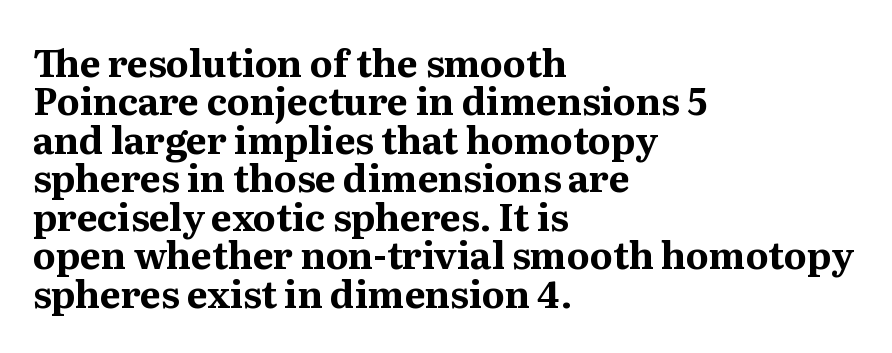
{"serif": "yes", "italic": "no", "bold": "yes", "weight": "bold", "width": "normal", "stroke_contrast": "medium", "x_height": "medium", "monospaced": "no", "underline": "no", "align": "left", "line_spacing": "tight", "line_spacing_ratio": 1.04, "letter_spacing": "normal", "letter_spacing_em": 0.0, "glyph_px": 37}
